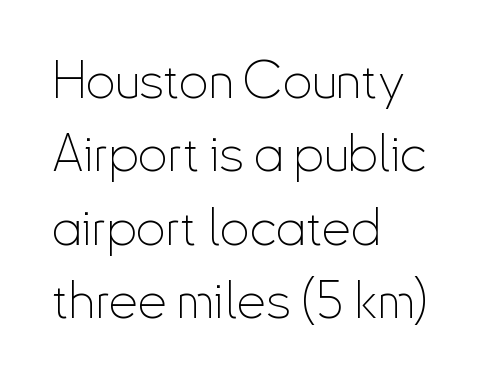
Q: Is the text bold? A: No.
Q: Is the text italic (slanted)? A: No, it is upright.
Q: Is the typeface a serif or a sans-serif typeface? A: Sans-serif.
Q: Is the text underlined? A: No.
Q: How is the paragraph aligned? A: Left-aligned.
Q: Is the spacing between letters normal or unusually wide? A: Normal.
Q: Is the spacing between lines tight, normal or loose? A: Normal.
Q: Width (condensed, normal, or wide)? A: Condensed.
Q: Stroke contrast? A: Low.
Q: x-height? A: Small.
Q: Monospaced? A: No.
